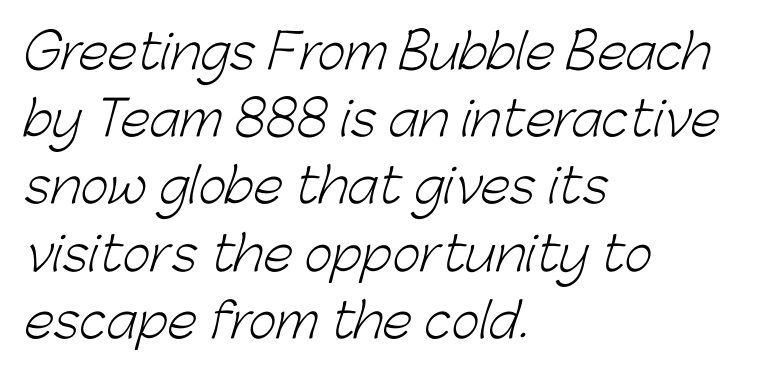
Q: Is the text bold? A: No.
Q: Is the typeface a serif or a sans-serif typeface? A: Sans-serif.
Q: Is the text underlined? A: No.
Q: How is the paragraph aligned? A: Left-aligned.
Q: Is the spacing between letters normal or unusually wide? A: Normal.
Q: Is the spacing between lines tight, normal or loose? A: Normal.
Q: Width (condensed, normal, or wide)? A: Normal.
Q: Stroke contrast? A: Low.
Q: x-height? A: Medium.
Q: Monospaced? A: No.
